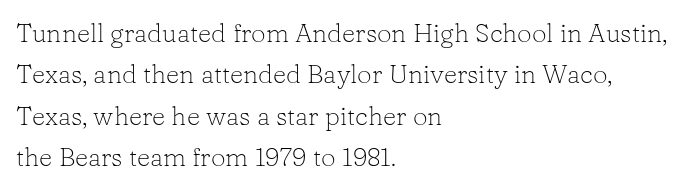
Q: Is the text bold? A: No.
Q: Is the text italic (slanted)? A: No, it is upright.
Q: Is the text underlined? A: No.
Q: How is the paragraph aligned? A: Left-aligned.
Q: Is the spacing between letters normal or unusually wide? A: Normal.
Q: Is the spacing between lines tight, normal or loose? A: Normal.
